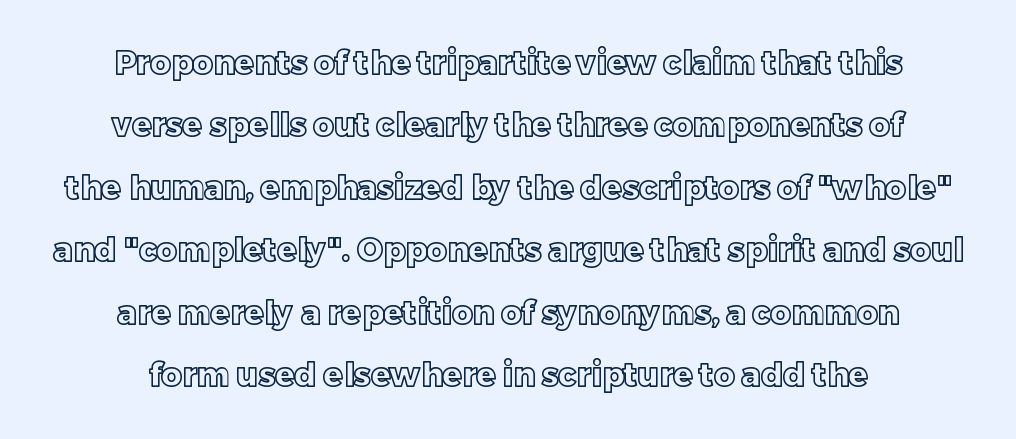
Q: Is the text italic (slanted)? A: No, it is upright.
Q: Is the text underlined? A: No.
Q: How is the paragraph aligned? A: Centered.
Q: Is the spacing between letters normal or unusually wide? A: Normal.
Q: Is the spacing between lines tight, normal or loose? A: Loose.
Q: Width (condensed, normal, or wide)? A: Normal.
Q: x-height? A: Large.
Q: Monospaced? A: No.
